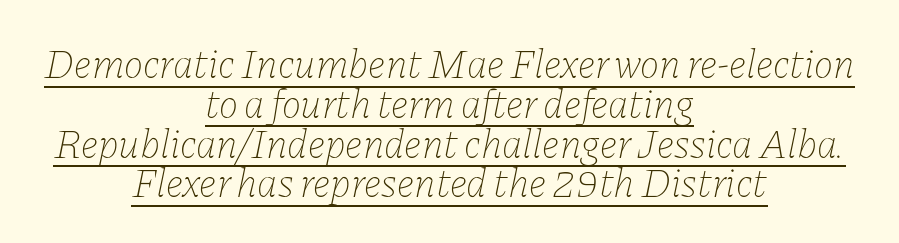
Tracking value appears to be zero — textbook default spacing. Counters stay open thanks to moderate or lighter strokes. Italic? Definitely — the glyphs are oblique. Note the varied advance widths — an 'i' is clearly narrower than an 'm'. A rule runs beneath these lines of type. If you folded the block vertically in half, each line would mirror itself in length.
